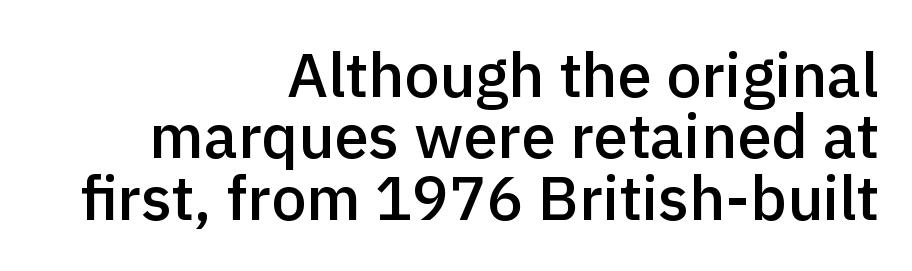
To sum up the face: it is a sans, with no serifs. The typesetter chose a ragged-left arrangement here. Posture: vertical. Notice how descenders almost collide with the ascenders below — that's tight leading.
